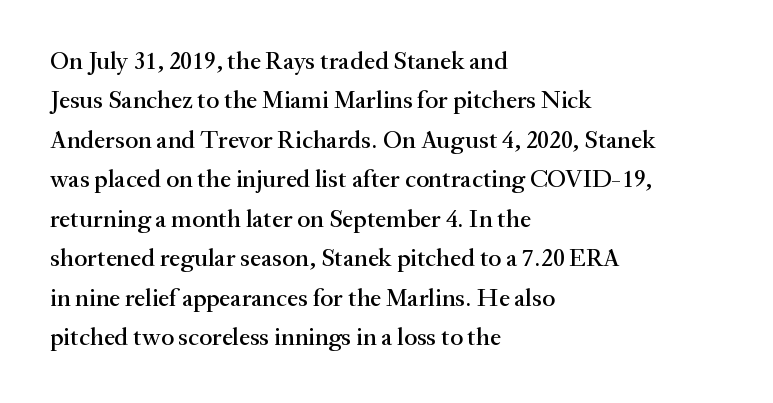
Q: Is the text italic (slanted)? A: No, it is upright.
Q: Is the text underlined? A: No.
Q: How is the paragraph aligned? A: Left-aligned.
Q: Is the spacing between letters normal or unusually wide? A: Normal.
Q: Is the spacing between lines tight, normal or loose? A: Normal.
